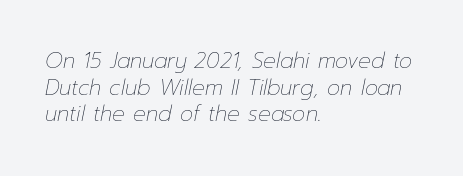
{"italic": "yes", "lean": "right", "slant_degrees": 12, "bold": "no", "underline": "no", "align": "left", "line_spacing": "normal", "line_spacing_ratio": 1.27, "letter_spacing": "normal", "letter_spacing_em": 0.0, "glyph_px": 21}
